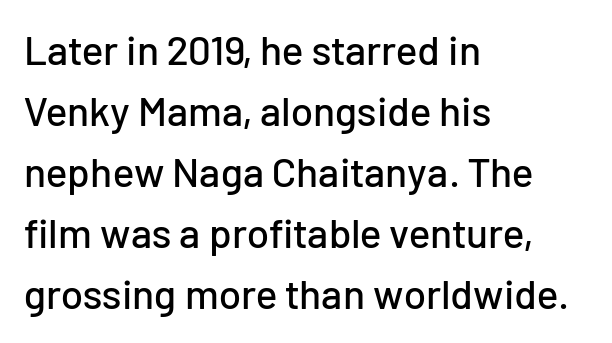
Rendered with straight, roman letterforms. Anything drawn beneath the words? Only blank space. Vertical spacing — default. The typesetter chose a ragged-right arrangement here.
